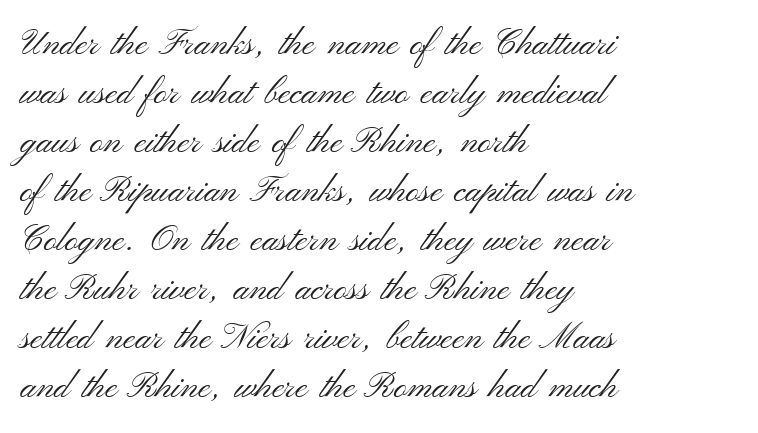
Q: Is the text bold? A: No.
Q: Is the text italic (slanted)? A: Yes.
Q: Is the typeface a serif or a sans-serif typeface? A: Sans-serif.
Q: Is the text underlined? A: No.
Q: How is the paragraph aligned? A: Left-aligned.
Q: Is the spacing between letters normal or unusually wide? A: Normal.
Q: Is the spacing between lines tight, normal or loose? A: Normal.
Q: Width (condensed, normal, or wide)? A: Wide.
Q: Stroke contrast? A: Medium.
Q: x-height? A: Small.
Q: Monospaced? A: No.
